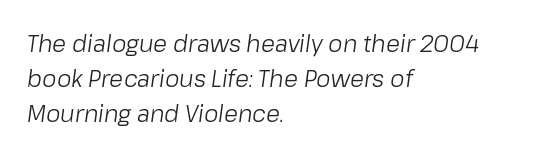
{"italic": "yes", "lean": "right", "slant_degrees": 8, "bold": "no", "underline": "no", "align": "left", "line_spacing": "normal", "line_spacing_ratio": 1.52, "letter_spacing": "normal", "letter_spacing_em": 0.0, "glyph_px": 23}
